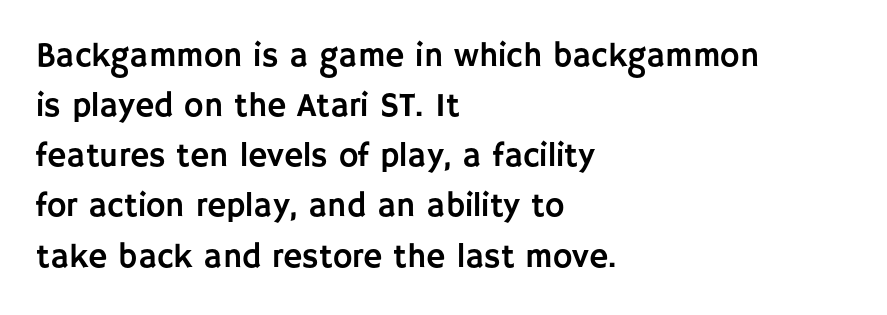
The image shows 33 px sans-serif type, upright; set left-aligned, normal line spacing (1.52x), normal letter spacing, not underlined; low stroke contrast and a large x-height.
